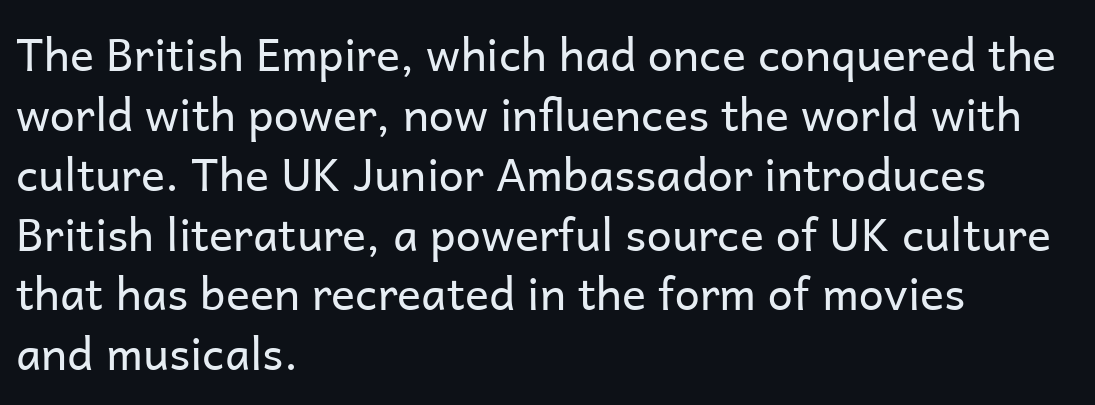
The image shows 45 px regular-weight sans-serif type, upright; set left-aligned, normal line spacing (1.33x), normal letter spacing, not underlined; low stroke contrast and a medium x-height.
